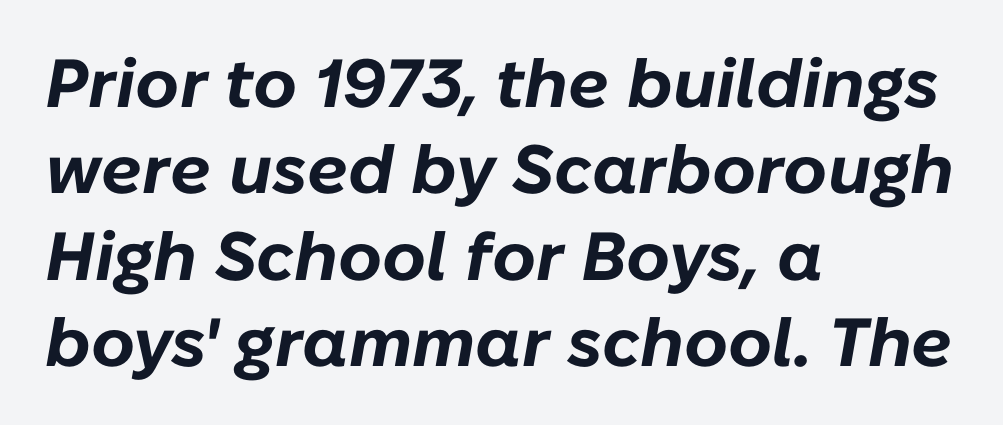
{"italic": "yes", "lean": "right", "slant_degrees": 10, "bold": "yes", "weight": "bold", "width": "normal", "stroke_contrast": "low", "x_height": "medium", "monospaced": "no", "underline": "no", "align": "left", "line_spacing": "normal", "line_spacing_ratio": 1.27, "letter_spacing": "normal", "letter_spacing_em": 0.0, "glyph_px": 68}
